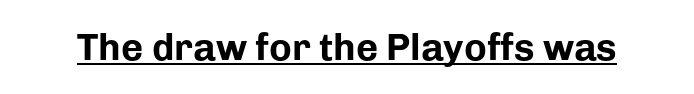
{"serif": "no", "italic": "no", "bold": "yes", "weight": "bold", "width": "normal", "stroke_contrast": "low", "x_height": "medium", "monospaced": "no", "underline": "yes", "letter_spacing": "normal", "letter_spacing_em": 0.0, "glyph_px": 38}
